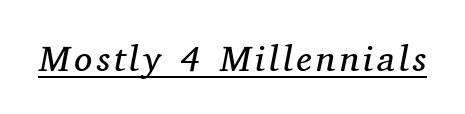
The font is comparable to plain body text, perhaps lighter. Varying glyph widths throughout — classic text-font behaviour. What kind of face is this? One with serifs. The glyphs look as if they've been sheared to an angle.
